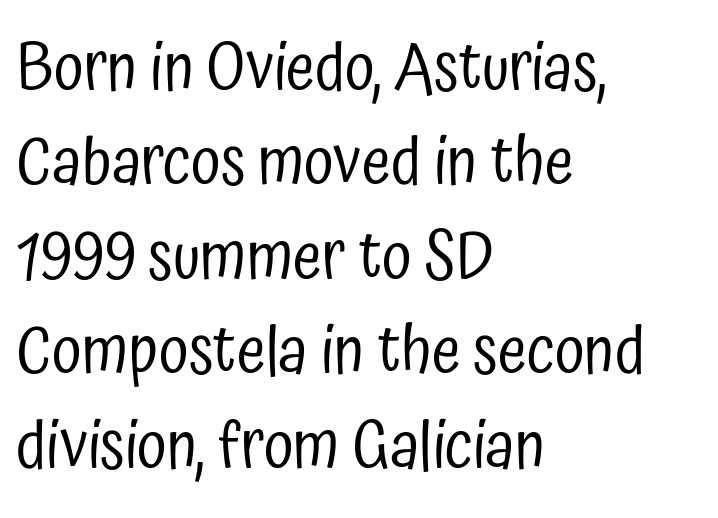
Q: Is the text bold? A: No.
Q: Is the text italic (slanted)? A: No, it is upright.
Q: Is the typeface a serif or a sans-serif typeface? A: Sans-serif.
Q: Is the text underlined? A: No.
Q: How is the paragraph aligned? A: Left-aligned.
Q: Is the spacing between letters normal or unusually wide? A: Normal.
Q: Is the spacing between lines tight, normal or loose? A: Normal.
Q: Width (condensed, normal, or wide)? A: Condensed.
Q: Stroke contrast? A: Low.
Q: x-height? A: Medium.
Q: Monospaced? A: No.
